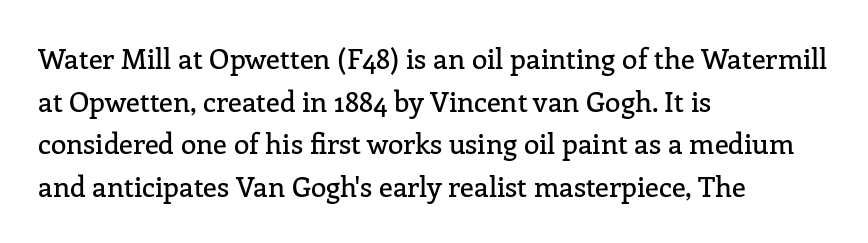
{"serif": "yes", "italic": "no", "width": "normal", "stroke_contrast": "low", "x_height": "medium", "monospaced": "no", "underline": "no", "align": "left", "line_spacing": "normal", "line_spacing_ratio": 1.52, "letter_spacing": "normal", "letter_spacing_em": 0.0, "glyph_px": 28}
